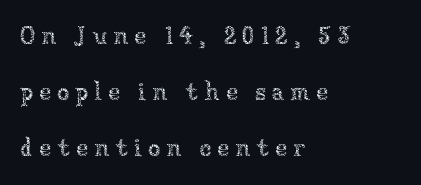
The image shows 25 px text type, upright; set left-aligned, loose line spacing (2.24x), unusually wide letter spacing (+0.23 em), not underlined.
